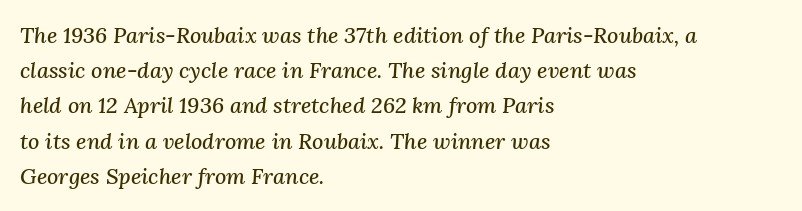
{"italic": "yes", "lean": "right", "slant_degrees": 3, "underline": "no", "align": "left", "line_spacing": "normal", "line_spacing_ratio": 1.6, "letter_spacing": "normal", "letter_spacing_em": 0.0, "glyph_px": 22}
